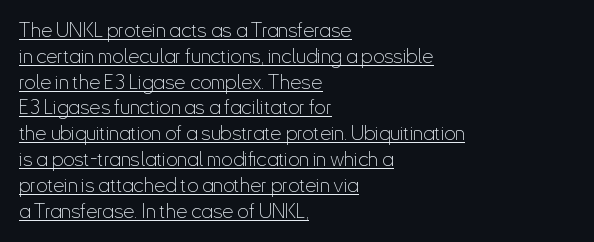
The image shows 20 px text type, upright; set left-aligned, normal line spacing (1.29x), normal letter spacing, underlined.
